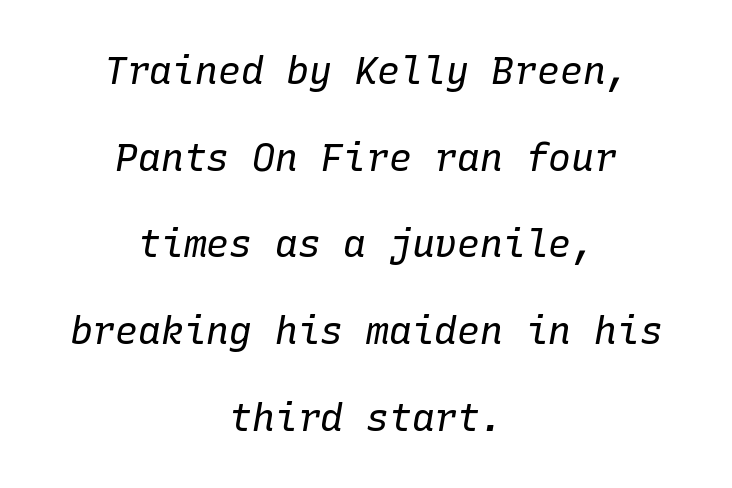
Q: Is the text bold? A: No.
Q: Is the text italic (slanted)? A: Yes, it leans right by about 10 degrees.
Q: Is the text underlined? A: No.
Q: How is the paragraph aligned? A: Centered.
Q: Is the spacing between letters normal or unusually wide? A: Normal.
Q: Is the spacing between lines tight, normal or loose? A: Loose.
Q: Width (condensed, normal, or wide)? A: Normal.
Q: Stroke contrast? A: Low.
Q: x-height? A: Medium.
Q: Monospaced? A: Yes.
